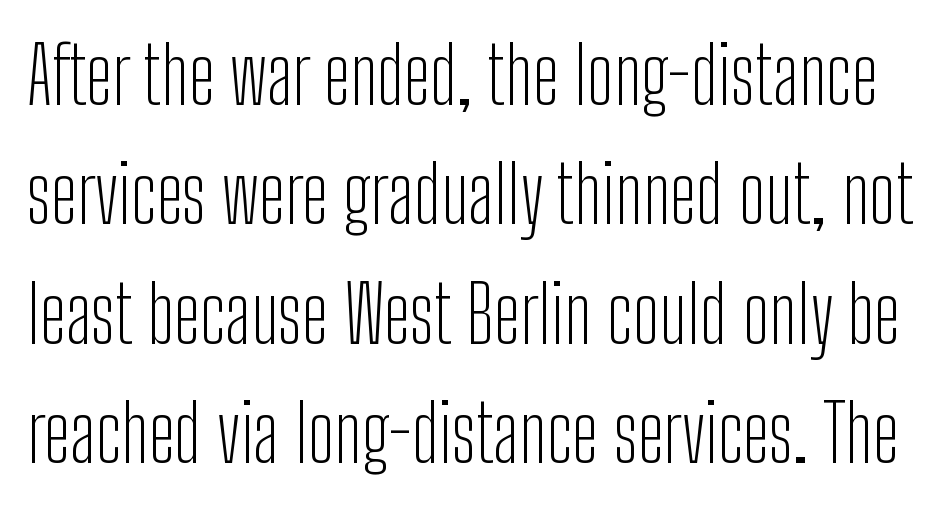
The image shows 79 px light, condensed sans-serif type, upright; set normal line spacing (1.51x), normal letter spacing, not underlined; low stroke contrast and a medium x-height.
